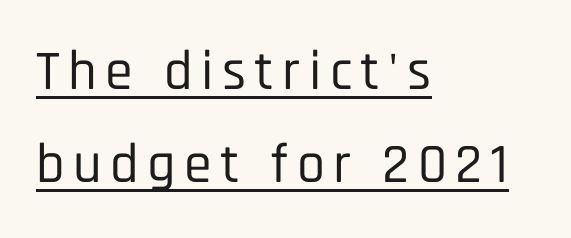
{"serif": "no", "italic": "no", "width": "condensed", "stroke_contrast": "low", "x_height": "large", "monospaced": "no", "underline": "yes", "align": "left", "line_spacing": "normal", "line_spacing_ratio": 1.66, "glyph_px": 56}
